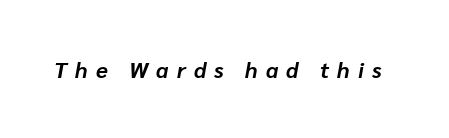
The image shows 22 px bold type, italic (leaning right); set unusually wide letter spacing (+0.37 em), not underlined.
